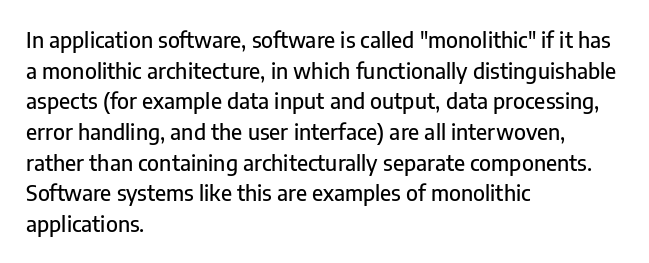
Q: Is the text italic (slanted)? A: No, it is upright.
Q: Is the text underlined? A: No.
Q: How is the paragraph aligned? A: Left-aligned.
Q: Is the spacing between letters normal or unusually wide? A: Normal.
Q: Is the spacing between lines tight, normal or loose? A: Normal.
